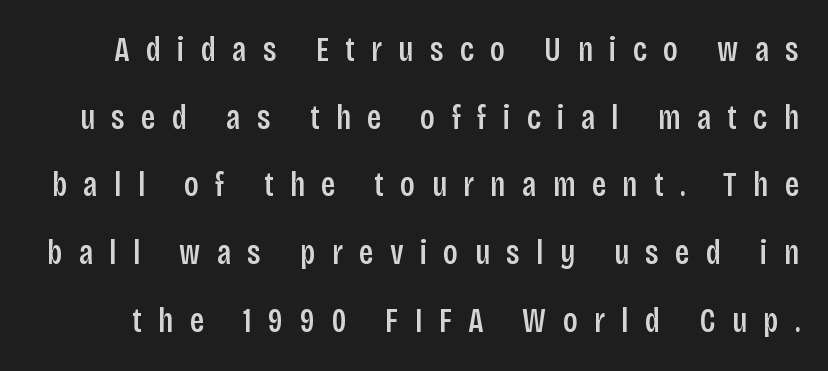
Q: Is the text bold? A: Semi-bold.
Q: Is the text italic (slanted)? A: No, it is upright.
Q: Is the typeface a serif or a sans-serif typeface? A: Sans-serif.
Q: Is the text underlined? A: No.
Q: Is the spacing between letters normal or unusually wide? A: Unusually wide.
Q: Is the spacing between lines tight, normal or loose? A: Loose.
Q: Width (condensed, normal, or wide)? A: Condensed.
Q: Stroke contrast? A: Low.
Q: x-height? A: Large.
Q: Monospaced? A: No.
